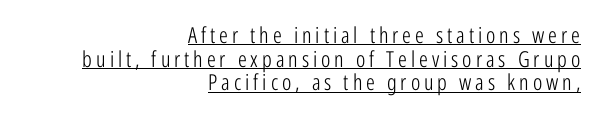
Unlike italic type, these characters show no tilt at all. The typesetter has applied underlining to the passage shown. This is not heavy type; no bold has been used. One-word summary of the alignment: right. A typesetter would call this leading minimal, almost set solid.
